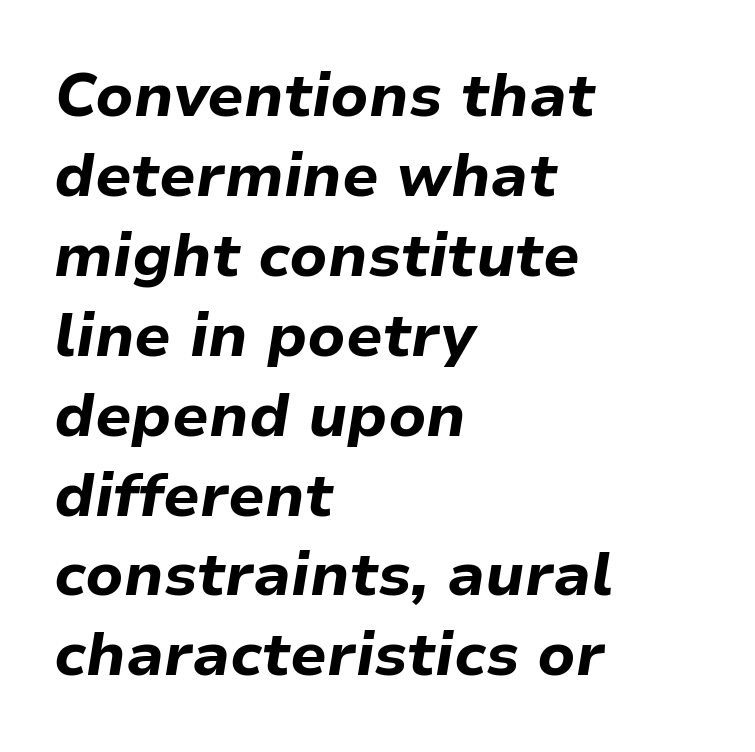
These lines carry a lot of weight — the face is fully bold. Compared with typical body copy, the letter spacing here is the same. This sample is left-justified, so line endings fall wherever the words run out. In terms of leading, this rendering sits right in the middle. Is this a fixed-width face? No — the glyphs have proportional, varying widths. Descenders are the only things crossing below the line.
